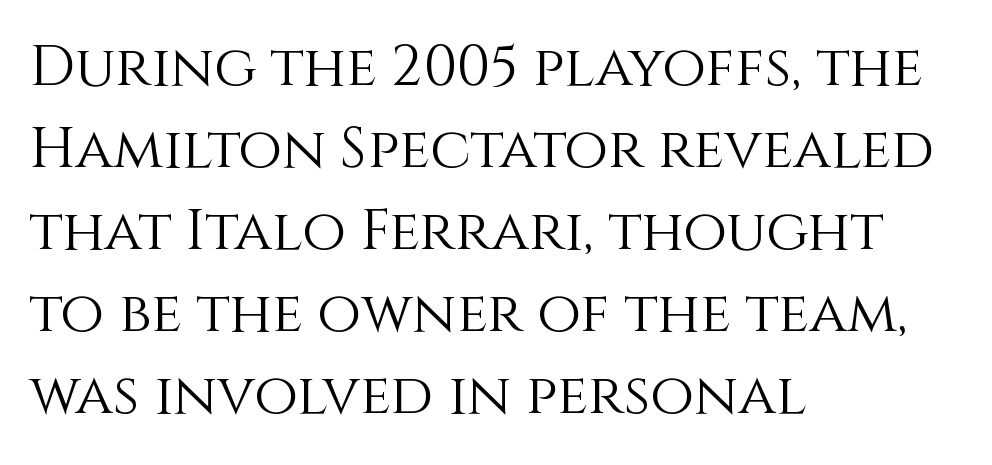
Q: Is the text bold? A: No.
Q: Is the text italic (slanted)? A: No, it is upright.
Q: Is the text underlined? A: No.
Q: How is the paragraph aligned? A: Left-aligned.
Q: Is the spacing between letters normal or unusually wide? A: Normal.
Q: Is the spacing between lines tight, normal or loose? A: Normal.
Q: Width (condensed, normal, or wide)? A: Normal.
Q: x-height? A: Large.
Q: Monospaced? A: No.
